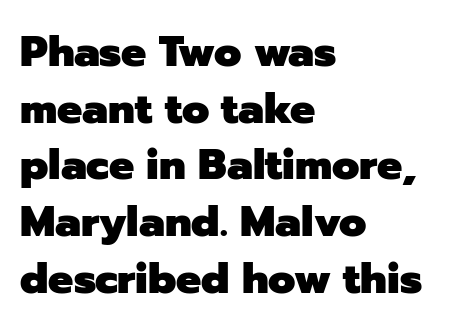
Q: Is the text bold? A: Yes.
Q: Is the text italic (slanted)? A: No, it is upright.
Q: Is the typeface a serif or a sans-serif typeface? A: Sans-serif.
Q: Is the text underlined? A: No.
Q: How is the paragraph aligned? A: Left-aligned.
Q: Is the spacing between letters normal or unusually wide? A: Normal.
Q: Is the spacing between lines tight, normal or loose? A: Normal.
Q: Width (condensed, normal, or wide)? A: Normal.
Q: Stroke contrast? A: Low.
Q: x-height? A: Medium.
Q: Monospaced? A: No.
